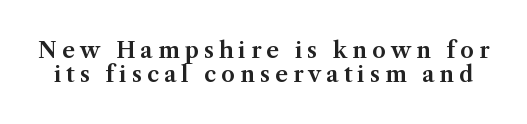
The image shows 22 px text type, upright; set tight line spacing (1.07x), unusually wide letter spacing (+0.23 em), not underlined.
